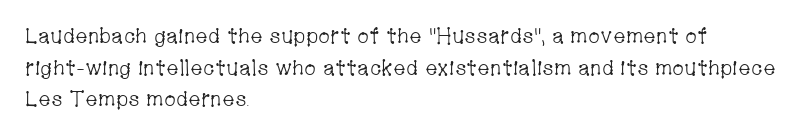
Q: Is the text bold? A: No.
Q: Is the text italic (slanted)? A: No, it is upright.
Q: Is the text underlined? A: No.
Q: How is the paragraph aligned? A: Left-aligned.
Q: Is the spacing between letters normal or unusually wide? A: Normal.
Q: Is the spacing between lines tight, normal or loose? A: Normal.
